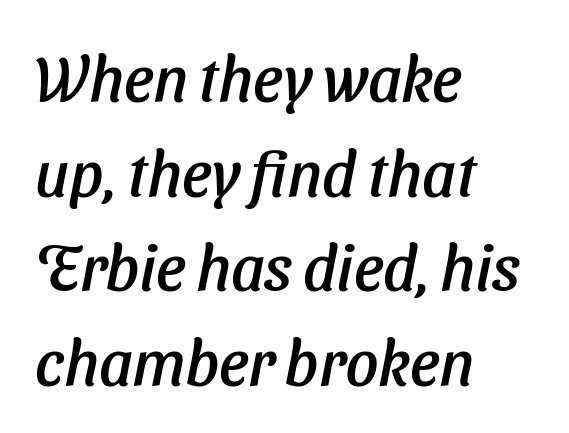
The rendering uses natural spacing where letterforms have individual widths. Quick note: interline space is typical. The paragraph has a hard left edge and a soft right edge.
